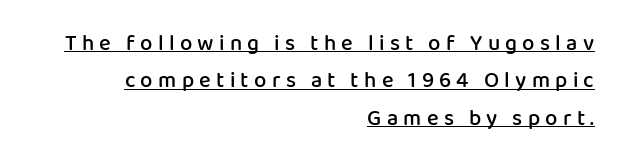
Q: Is the text bold? A: Semi-bold.
Q: Is the text italic (slanted)? A: No, it is upright.
Q: Is the text underlined? A: Yes.
Q: How is the paragraph aligned? A: Right-aligned.
Q: Is the spacing between letters normal or unusually wide? A: Unusually wide.
Q: Is the spacing between lines tight, normal or loose? A: Normal.
